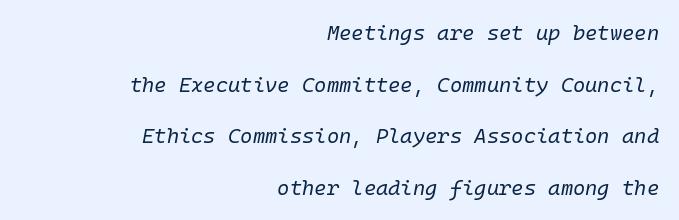
{"italic": "yes", "lean": "right", "slant_degrees": 10, "bold": "no", "underline": "no", "align": "right", "line_spacing": "loose", "line_spacing_ratio": 2.46, "letter_spacing": "normal", "letter_spacing_em": 0.0, "glyph_px": 21}
